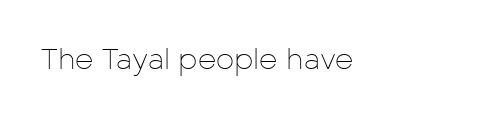
The image shows 29 px thin sans-serif type, upright; set normal letter spacing, not underlined; low stroke contrast and a medium x-height.
